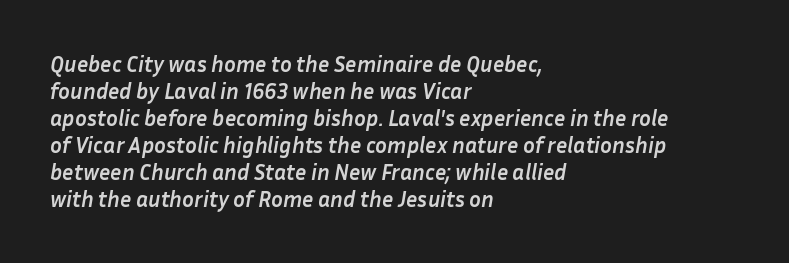
An italicized treatment has been applied to the whole sample. A classic flush-left, rag-right setting is used for this passage. Weight check: bold — yes, fully. Descenders hang freely into open space. The face used here is rendered with its standard letterfit.
